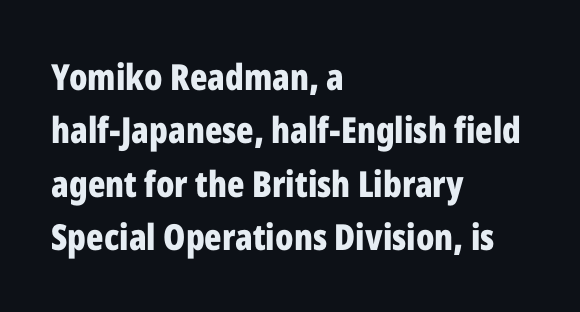
The image shows 36 px bold, condensed sans-serif type, upright; set left-aligned, normal line spacing (1.48x), normal letter spacing, not underlined; low stroke contrast and a medium x-height.
